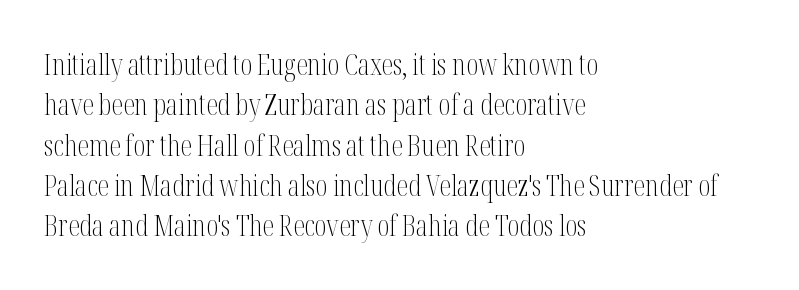
The image shows 29 px light, condensed serif type, upright; set left-aligned, normal line spacing (1.39x), normal letter spacing, not underlined; medium stroke contrast and a medium x-height.
